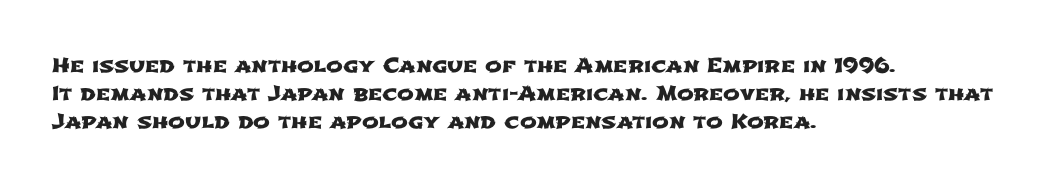
The image shows 20 px text type; set left-aligned, normal line spacing (1.4x), normal letter spacing, not underlined.
